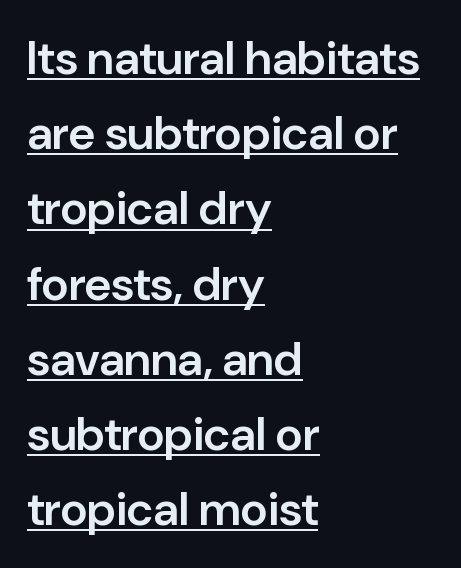
Q: Is the text bold? A: Semi-bold.
Q: Is the text italic (slanted)? A: No, it is upright.
Q: Is the typeface a serif or a sans-serif typeface? A: Sans-serif.
Q: Is the text underlined? A: Yes.
Q: How is the paragraph aligned? A: Left-aligned.
Q: Is the spacing between letters normal or unusually wide? A: Normal.
Q: Is the spacing between lines tight, normal or loose? A: Normal.
Q: Width (condensed, normal, or wide)? A: Normal.
Q: Stroke contrast? A: Low.
Q: x-height? A: Medium.
Q: Monospaced? A: No.
